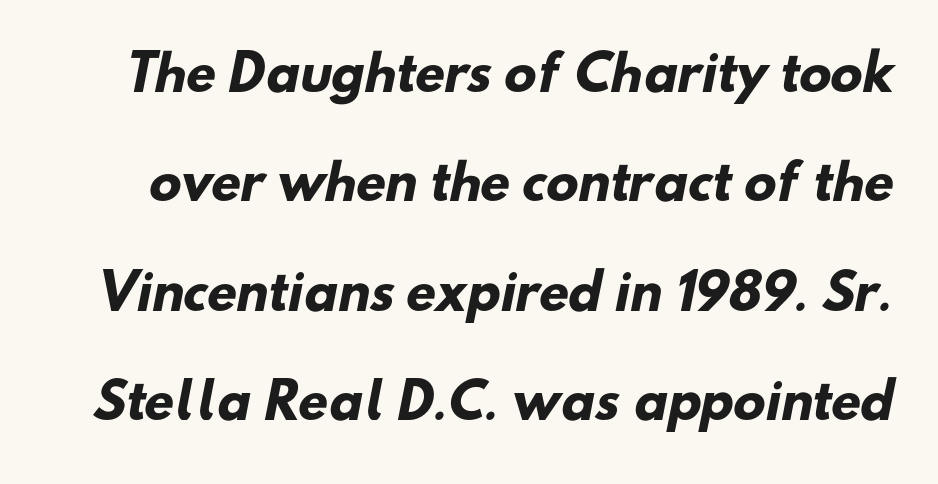
Q: Is the text bold? A: Yes.
Q: Is the typeface a serif or a sans-serif typeface? A: Sans-serif.
Q: Is the text underlined? A: No.
Q: Is the spacing between letters normal or unusually wide? A: Normal.
Q: Is the spacing between lines tight, normal or loose? A: Loose.
Q: Width (condensed, normal, or wide)? A: Normal.
Q: Stroke contrast? A: Low.
Q: x-height? A: Small.
Q: Monospaced? A: No.
